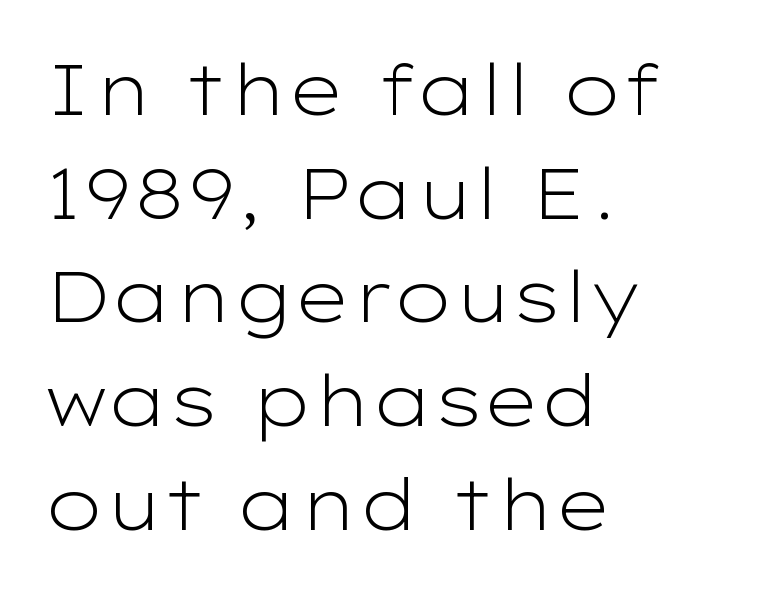
Q: Is the text bold? A: No.
Q: Is the text italic (slanted)? A: No, it is upright.
Q: Is the typeface a serif or a sans-serif typeface? A: Sans-serif.
Q: Is the text underlined? A: No.
Q: How is the paragraph aligned? A: Left-aligned.
Q: Is the spacing between letters normal or unusually wide? A: Normal.
Q: Is the spacing between lines tight, normal or loose? A: Normal.
Q: Width (condensed, normal, or wide)? A: Wide.
Q: Stroke contrast? A: Low.
Q: x-height? A: Medium.
Q: Monospaced? A: No.
